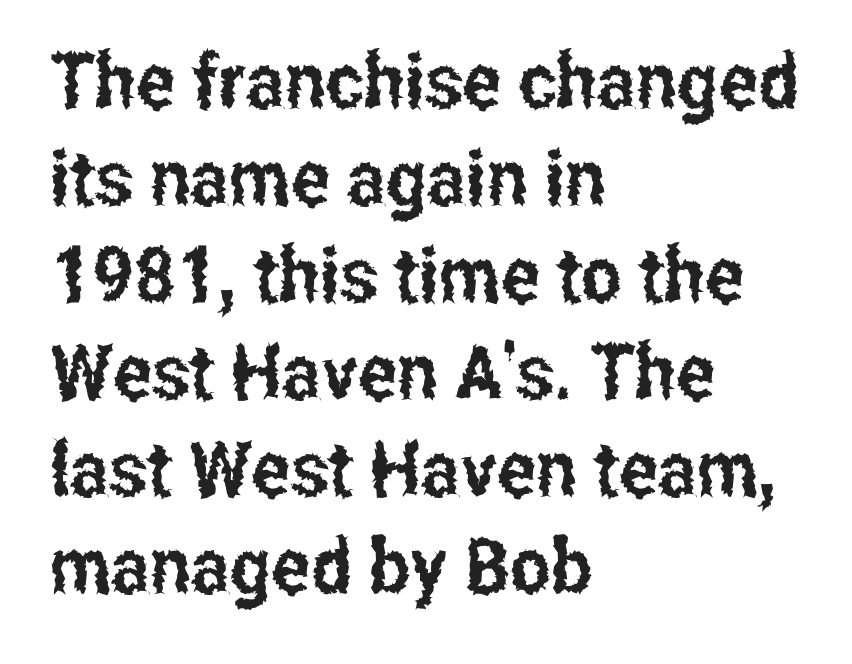
{"serif": "no", "italic": "no", "width": "condensed", "stroke_contrast": "low", "x_height": "medium", "monospaced": "no", "underline": "no", "align": "left", "line_spacing": "normal", "line_spacing_ratio": 1.26, "letter_spacing": "normal", "letter_spacing_em": 0.0, "glyph_px": 77}
